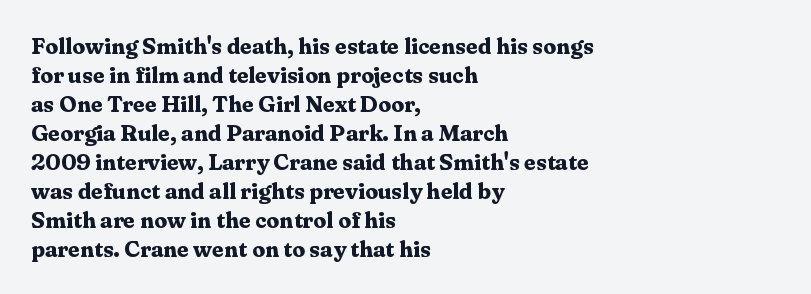
{"italic": "no", "bold": "yes", "underline": "no", "align": "left", "line_spacing": "normal", "line_spacing_ratio": 1.26, "letter_spacing": "normal", "letter_spacing_em": 0.0, "glyph_px": 23}
